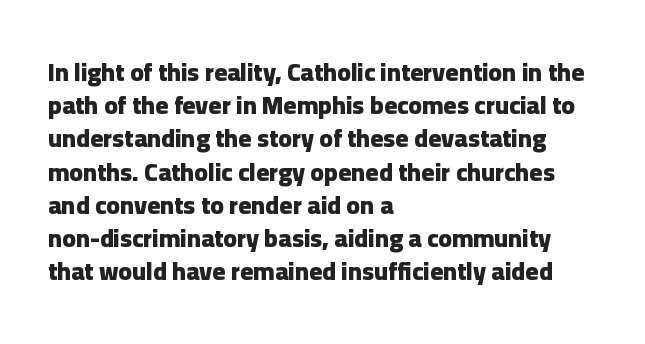
One-word summary of the alignment: left. Compared with an ordinary text face, these strokes are far heavier — a full bold. Interline gaps are of average width in this sample. Letter spacing: default. The baseline area is clear. The letters stand upright; this is a roman face.
